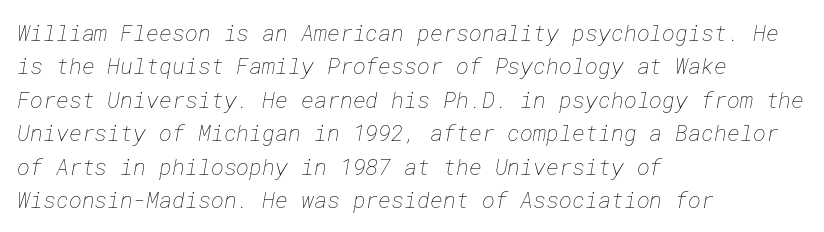
The rendering uses a moderate line-height, typical for paragraphs. Each row of text sits above clean, open space. Stroke mass is kept to a normal reading level or below. One-word summary of the alignment: left. Default kerning and tracking; the words read as compact shapes.
